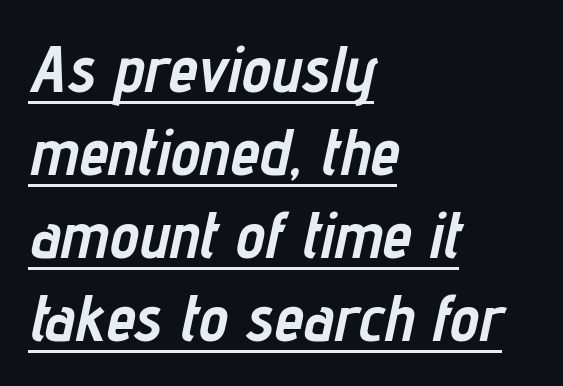
The face used here has the dense, thick strokes of a bold. A typesetter would call this zero additional tracking. There's an unmistakable incline to the writing here. Quick note: interline space is typical.
